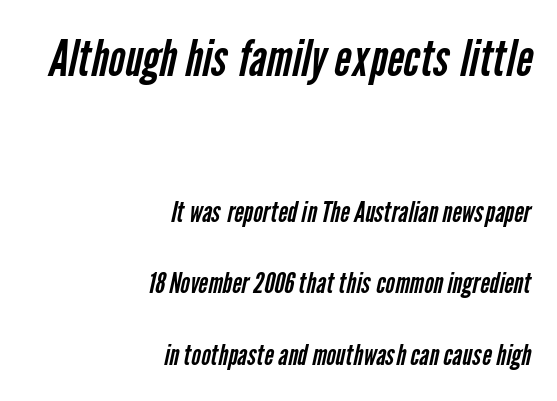
The image shows 51 px regular-weight, condensed sans-serif type; set right-aligned, loose line spacing (2.47x), normal letter spacing, not underlined; the first (top) block is 1.76x larger; low stroke contrast and a medium x-height.
